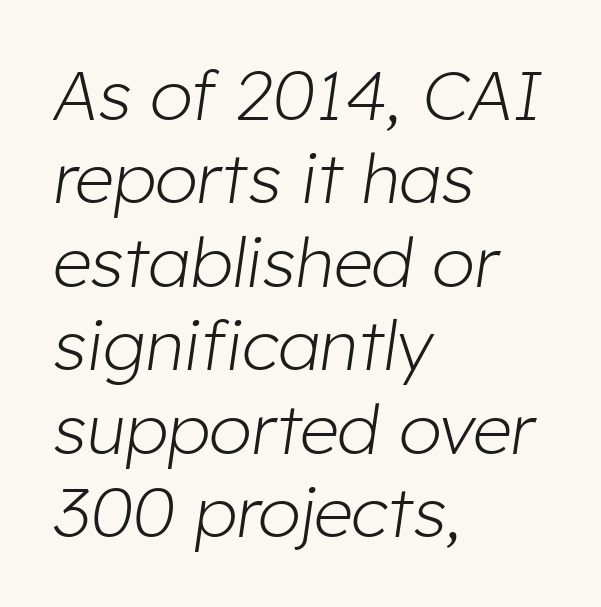
Character widths vary here, with narrow letters taking less room than wide ones. Yep, that's italic — everything's leaning. Notice how the passage keeps a crisp vertical edge on the left only. Anything drawn beneath the words? Only blank space.
